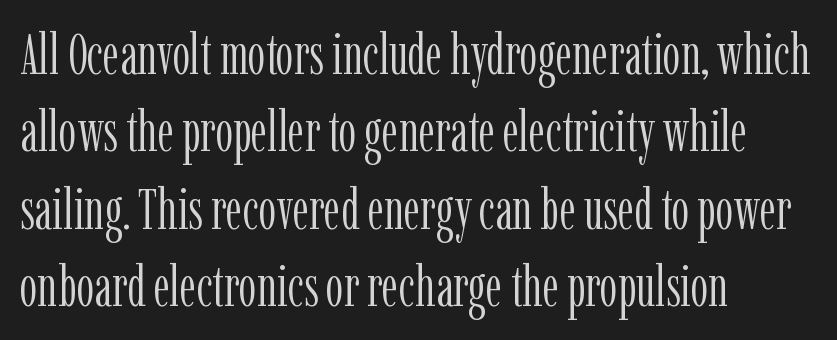
{"serif": "yes", "italic": "no", "bold": "no", "weight": "light", "width": "condensed", "stroke_contrast": "low", "x_height": "medium", "monospaced": "no", "underline": "no", "align": "left", "line_spacing": "normal", "line_spacing_ratio": 1.38, "letter_spacing": "normal", "letter_spacing_em": 0.0, "glyph_px": 56}
